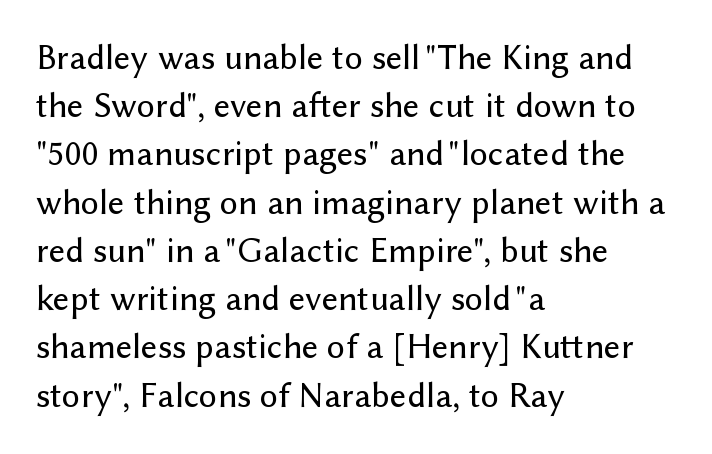
{"serif": "no", "italic": "no", "width": "normal", "stroke_contrast": "low", "x_height": "medium", "monospaced": "no", "underline": "no", "align": "left", "line_spacing": "normal", "line_spacing_ratio": 1.34, "letter_spacing": "normal", "letter_spacing_em": 0.0, "glyph_px": 36}
